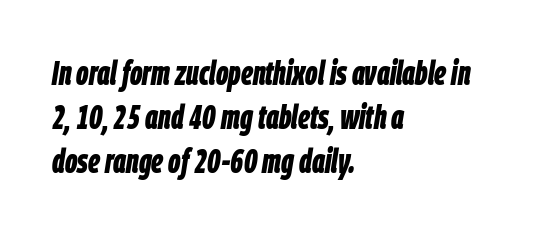
The image shows 34 px bold, condensed type, italic (leaning right); set left-aligned, normal line spacing (1.29x), normal letter spacing, not underlined; low stroke contrast and a large x-height.
